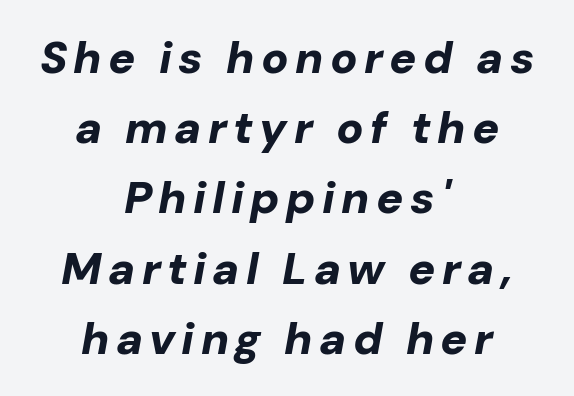
The image shows 45 px bold type, italic (leaning right); set centered, normal line spacing (1.56x), not underlined; low stroke contrast and a medium x-height.
